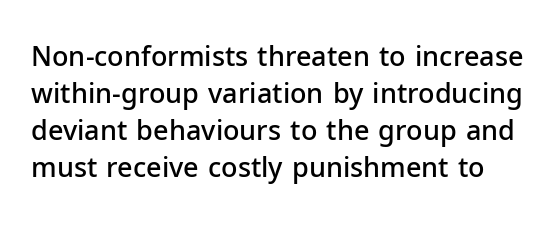
Q: Is the text bold? A: Semi-bold.
Q: Is the text italic (slanted)? A: No, it is upright.
Q: Is the text underlined? A: No.
Q: Is the spacing between letters normal or unusually wide? A: Normal.
Q: Is the spacing between lines tight, normal or loose? A: Normal.
